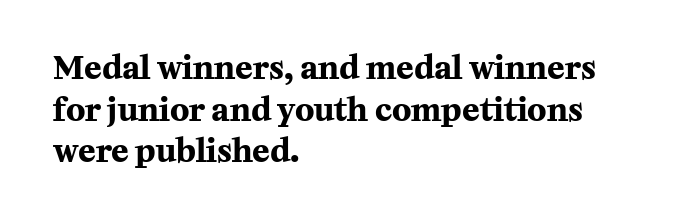
{"serif": "yes", "italic": "no", "bold": "yes", "weight": "bold", "width": "normal", "stroke_contrast": "medium", "x_height": "medium", "monospaced": "no", "underline": "no", "align": "left", "line_spacing": "normal", "line_spacing_ratio": 1.3, "letter_spacing": "normal", "letter_spacing_em": 0.0, "glyph_px": 32}
